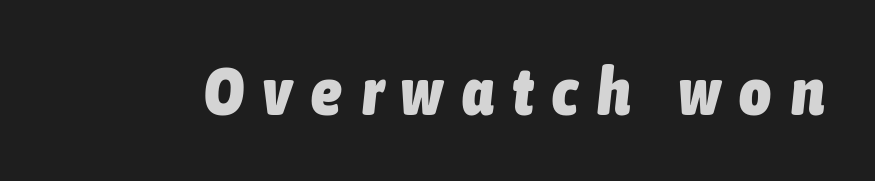
The image shows 68 px heavy, condensed type, italic (leaning right); set unusually wide letter spacing (+0.29 em), not underlined; low stroke contrast and a medium x-height.
